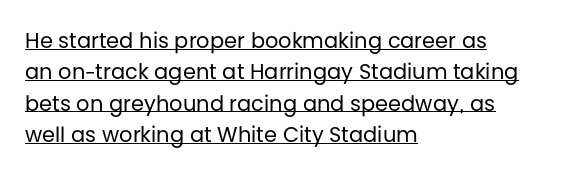
The image shows 21 px text type, upright; set left-aligned, normal line spacing (1.49x), normal letter spacing, underlined.
